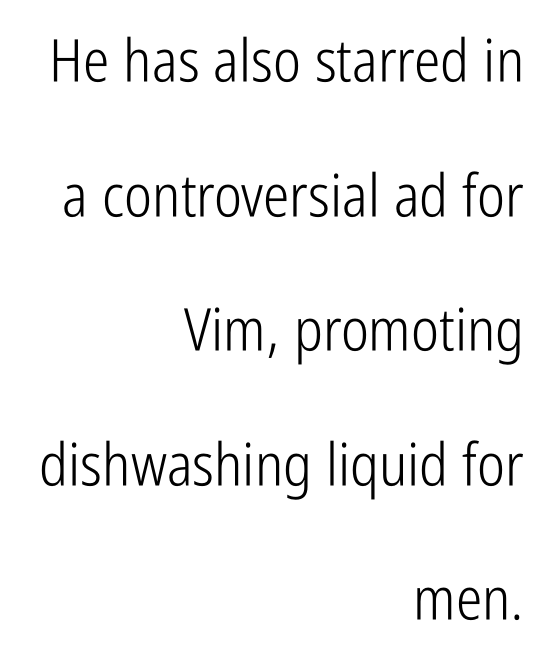
{"serif": "no", "italic": "no", "bold": "no", "weight": "light", "width": "condensed", "stroke_contrast": "low", "x_height": "medium", "monospaced": "no", "underline": "no", "align": "right", "line_spacing": "loose", "line_spacing_ratio": 2.28, "letter_spacing": "normal", "letter_spacing_em": 0.0, "glyph_px": 59}
